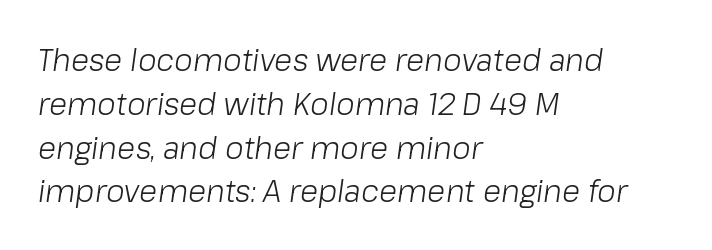
The image shows 30 px light type, italic (leaning right); set left-aligned, normal line spacing (1.46x), normal letter spacing, not underlined; low stroke contrast and a medium x-height.
